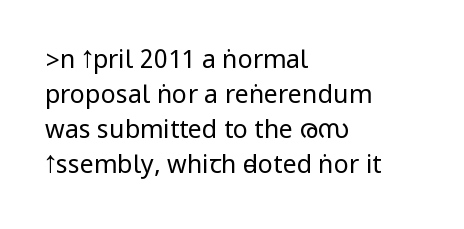
{"italic": "no", "bold": "no", "underline": "no", "align": "left", "line_spacing": "normal", "line_spacing_ratio": 1.4, "letter_spacing": "normal", "letter_spacing_em": 0.0, "glyph_px": 25}
